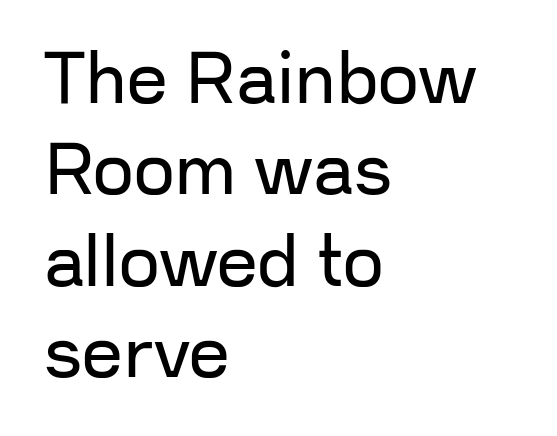
The image shows 72 px regular-weight sans-serif type, upright; set left-aligned, normal line spacing (1.27x), normal letter spacing, not underlined; low stroke contrast and a medium x-height.
